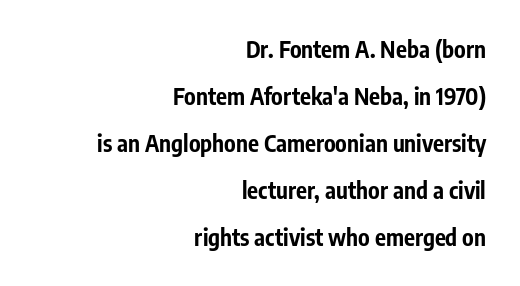
Strong, thick strokes mark this as bold type. Nobody touched the tracking dial on this one. The space beneath each line is pristine and unruled. You can tell it's not italic because the verticals are truly vertical. This sample trades compactness for vertical openness between lines.
